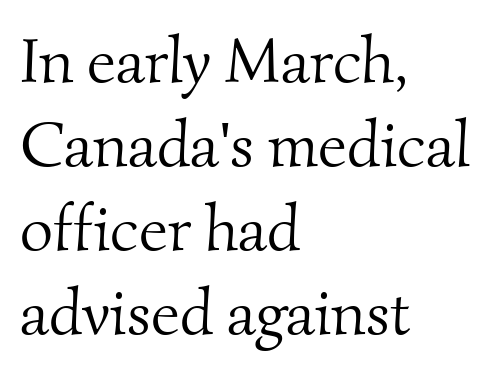
The image shows 64 px light serif type; set left-aligned, normal line spacing (1.31x), normal letter spacing, not underlined; medium stroke contrast and a small x-height.
